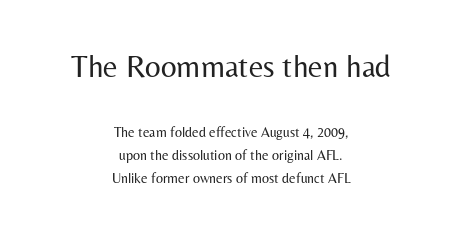
This sample has the flowing, uneven cadence of proportional lettering. Whoever set this chose a conventional vertical rhythm. The lettering stays uniformly vertical, giving the passage a roman look. Size contrast runs from large at the top to small at the bottom. The gaps between neighbouring characters are ordinary and unremarkable.
